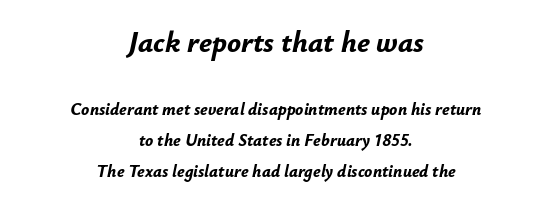
Q: Is the text bold? A: Yes.
Q: Is the text italic (slanted)? A: Yes, it leans right by about 12 degrees.
Q: Is the text underlined? A: No.
Q: How is the paragraph aligned? A: Centered.
Q: Is the spacing between letters normal or unusually wide? A: Normal.
Q: Which block of text is set in a larger size, the first (top) or the second (bottom)? A: The first (top) one.
Q: Width (condensed, normal, or wide)? A: Normal.
Q: Stroke contrast? A: Low.
Q: x-height? A: Small.
Q: Monospaced? A: No.
